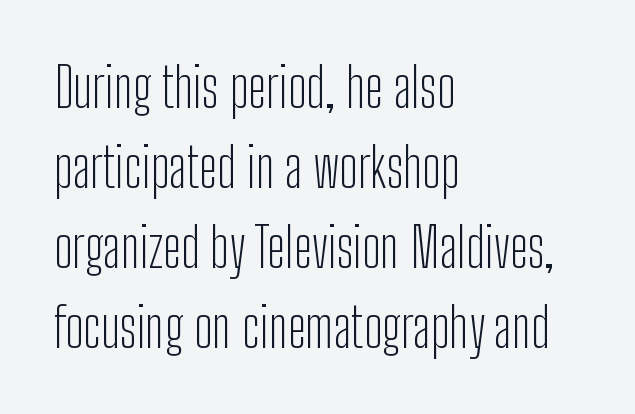
The image shows 54 px light, condensed sans-serif type, upright; set left-aligned, normal line spacing (1.48x), normal letter spacing, not underlined; low stroke contrast and a medium x-height.
